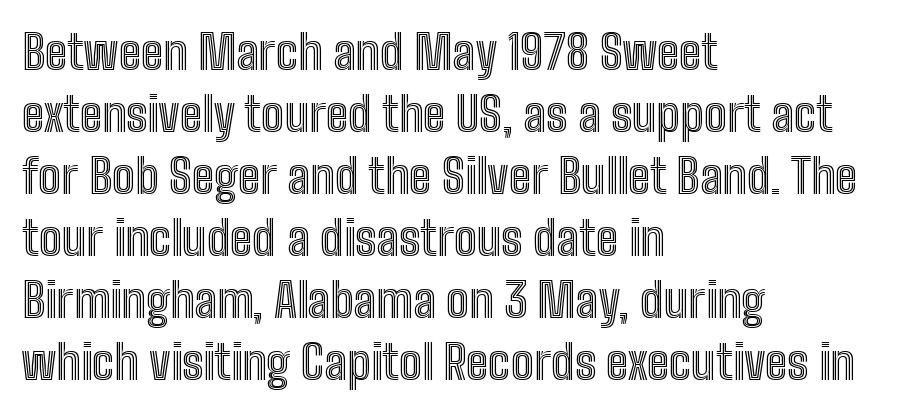
Type without underlining. Each letter keeps its own natural width here, so spacing adapts to shape. Does the lettering tilt? It doesn't — this is upright. The line-height multiplier appears to be the usual default. The passage is arranged the way most books set body copy — flush left.
